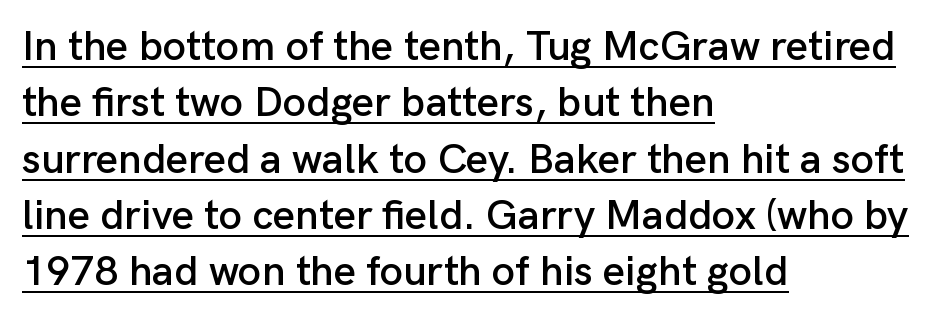
Note the varied advance widths — an 'i' is clearly narrower than an 'm'. Regular leading. Check the space under the baseline: a stroke is drawn there. Grotesque or geometric, the face here clearly has no serifs. Left-aligned paragraph, ragged on the right.
